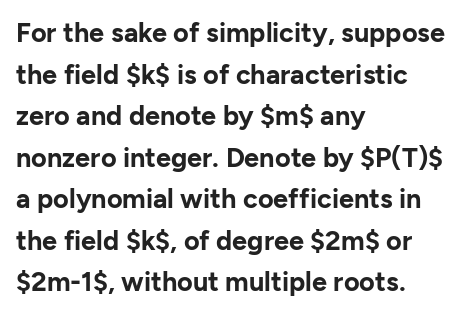
The image shows 27 px bold type, upright; set left-aligned, normal line spacing (1.54x), normal letter spacing, not underlined.
